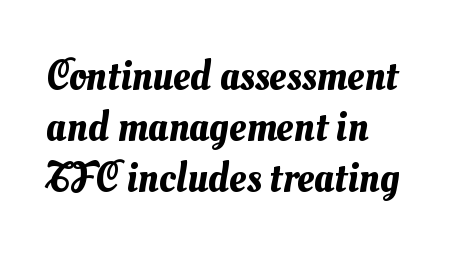
The image shows 42 px text type; set left-aligned, line spacing 1.21x, normal letter spacing, not underlined; medium stroke contrast and a small x-height.
